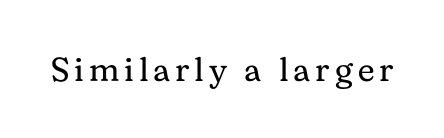
The image shows 33 px regular-weight serif type, upright; set not underlined; medium stroke contrast and a medium x-height.
